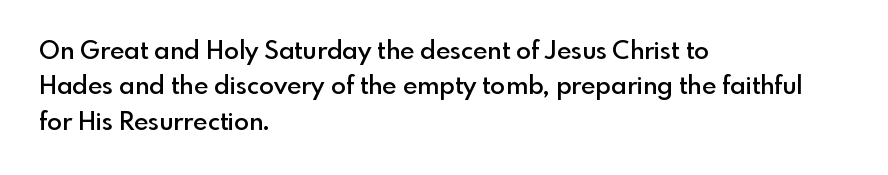
Every letter is mildly thick-stroked: semibold rather than bold. The passage is arranged the way most books set body copy — flush left. The axis of the letterforms is exactly vertical. The rendering uses a moderate line-height, typical for paragraphs.
